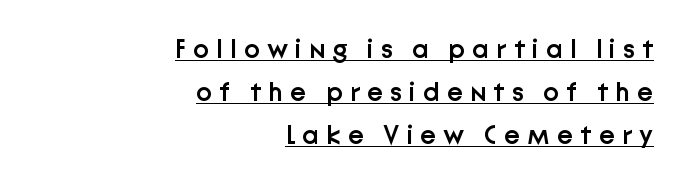
The image shows 27 px text type, upright; set right-aligned, normal line spacing (1.59x), unusually wide letter spacing (+0.27 em), underlined.
